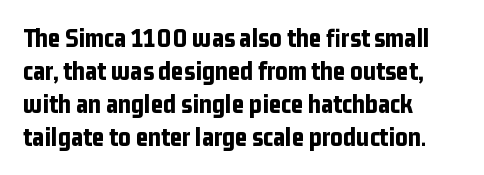
{"italic": "no", "bold": "yes", "underline": "no", "align": "left", "line_spacing_ratio": 1.22, "letter_spacing": "normal", "letter_spacing_em": 0.0, "glyph_px": 27}
